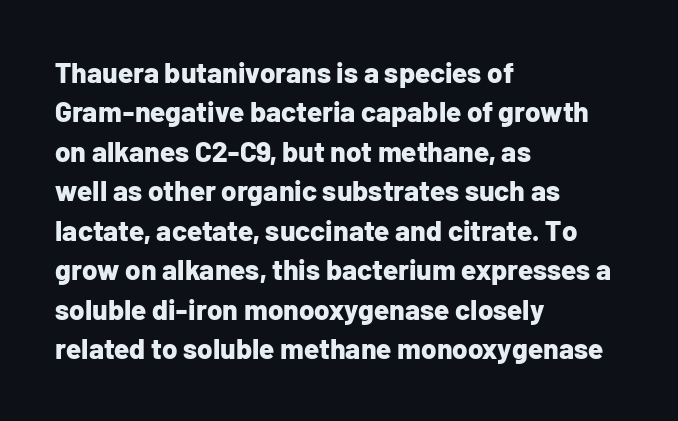
Typeset ragged right — the left edge is the straight one. Look at the stroke-to-counter ratio: heavy, a bold. A sans-serif font was chosen for this passage. Default kerning and tracking; the words read as compact shapes. Words float on clear page, feet unadorned.
